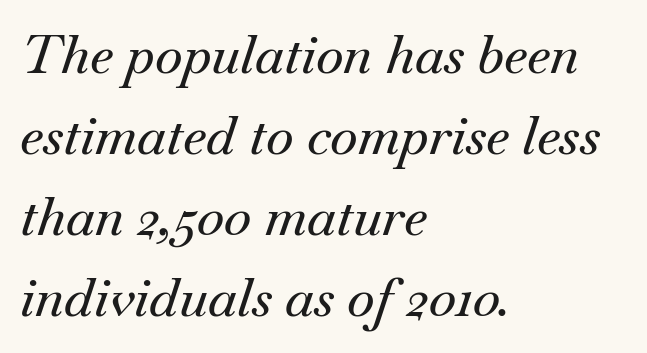
{"serif": "yes", "italic": "yes", "lean": "right", "slant_degrees": 18, "width": "normal", "stroke_contrast": "medium", "x_height": "small", "monospaced": "no", "underline": "no", "align": "left", "line_spacing": "normal", "line_spacing_ratio": 1.53, "letter_spacing": "normal", "letter_spacing_em": 0.0, "glyph_px": 53}
